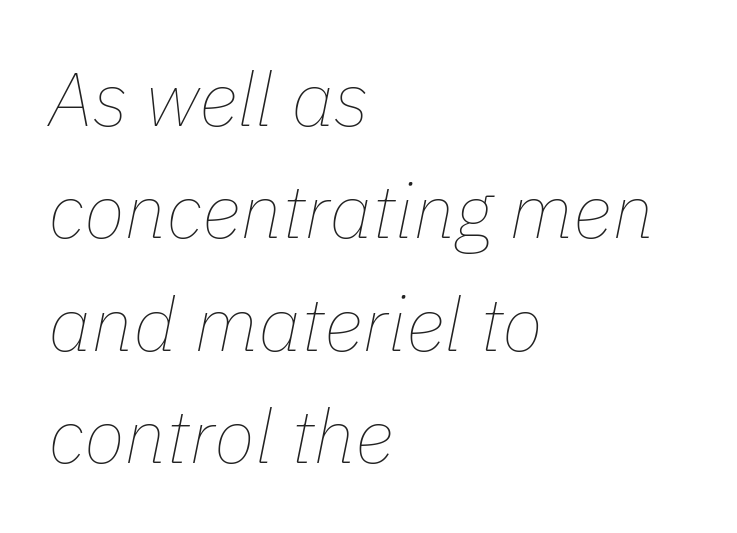
Bold? No — there's no thickening of the strokes. This rendering features lettering with no underline. These lines are rendered in a variable-pitch font. How are the letters spaced? Ordinarily, with no added tracking. Is the block centered? No — it sits flush against the left margin.
